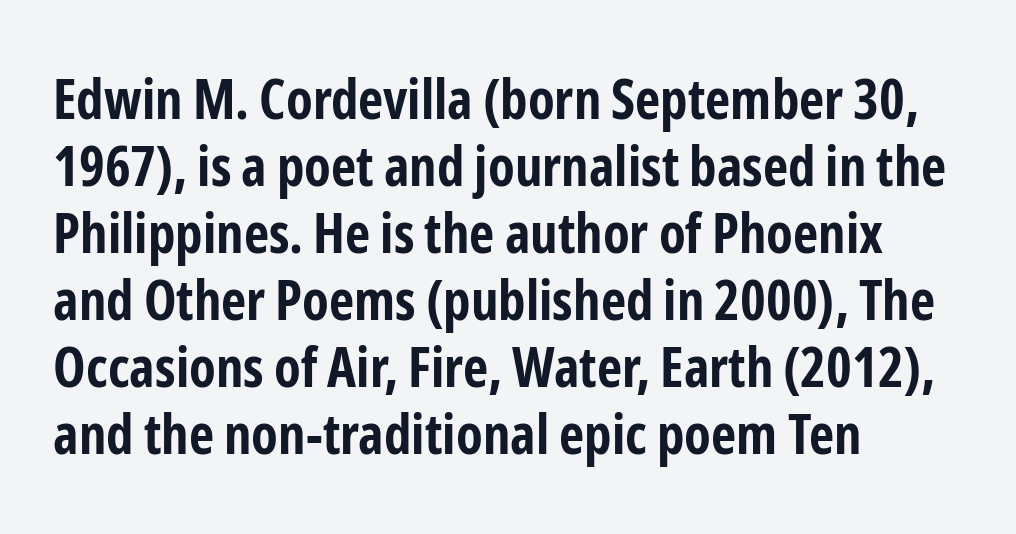
Q: Is the text bold? A: Yes.
Q: Is the text italic (slanted)? A: No, it is upright.
Q: Is the typeface a serif or a sans-serif typeface? A: Sans-serif.
Q: Is the text underlined? A: No.
Q: How is the paragraph aligned? A: Left-aligned.
Q: Is the spacing between letters normal or unusually wide? A: Normal.
Q: Width (condensed, normal, or wide)? A: Condensed.
Q: Stroke contrast? A: Low.
Q: x-height? A: Medium.
Q: Monospaced? A: No.
